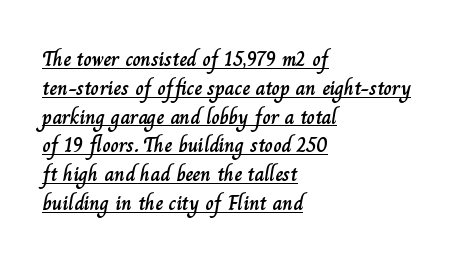
Line beginnings align vertically; line endings do not. Leading: standard. The horizontal fit of the characters is conventional and even. Caption: lettering with a line underneath.
